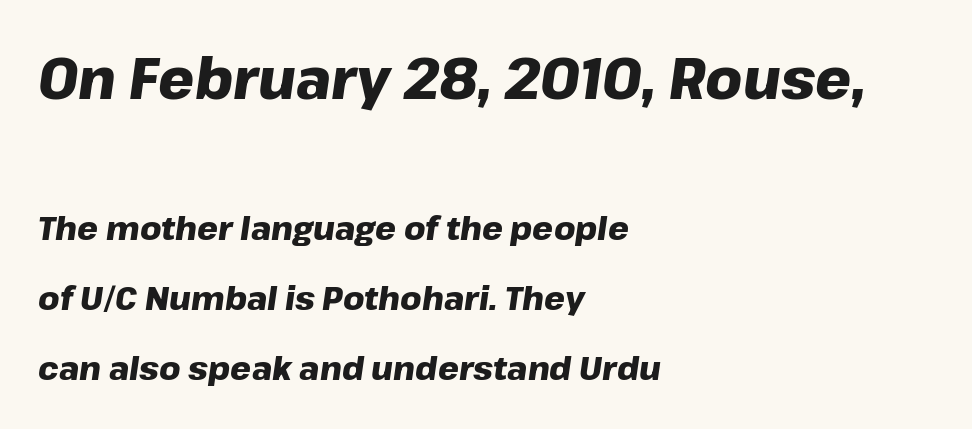
Q: Is the text bold? A: Yes.
Q: Is the text italic (slanted)? A: Yes, it leans right by about 8 degrees.
Q: Is the text underlined? A: No.
Q: How is the paragraph aligned? A: Left-aligned.
Q: Is the spacing between letters normal or unusually wide? A: Normal.
Q: Is the spacing between lines tight, normal or loose? A: Loose.
Q: Which block of text is set in a larger size, the first (top) or the second (bottom)? A: The first (top) one.
Q: Width (condensed, normal, or wide)? A: Normal.
Q: Stroke contrast? A: Low.
Q: x-height? A: Medium.
Q: Monospaced? A: No.
